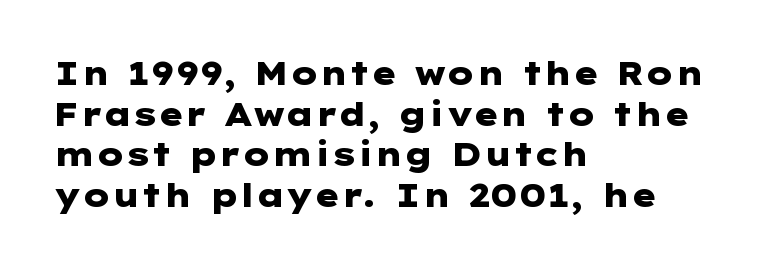
{"serif": "no", "italic": "no", "bold": "yes", "weight": "heavy", "width": "wide", "stroke_contrast": "low", "x_height": "medium", "underline": "no", "align": "left", "line_spacing": "normal", "line_spacing_ratio": 1.27, "letter_spacing": "normal", "letter_spacing_em": 0.0, "glyph_px": 32}
